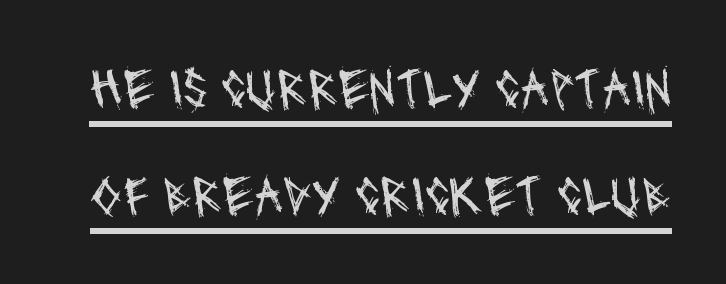
Caption: face not bold, strokes unweighted. Standard letterfit; no display-style spreading of the glyphs. A typesetter would call this proportional, since set widths differ per character. Check where the strokes stop: nothing finishes them off — pure sans. The lettering is marked with a stroke running underneath it.
